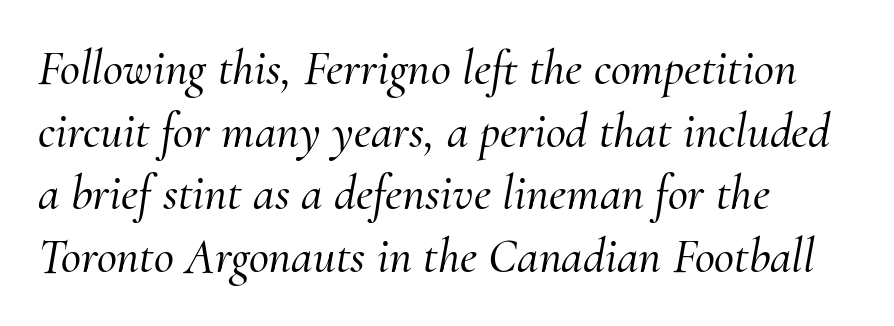
{"serif": "yes", "italic": "yes", "lean": "right", "slant_degrees": 10, "width": "normal", "stroke_contrast": "medium", "x_height": "small", "monospaced": "no", "underline": "no", "align": "left", "line_spacing": "normal", "line_spacing_ratio": 1.28, "letter_spacing": "normal", "letter_spacing_em": 0.0, "glyph_px": 49}
